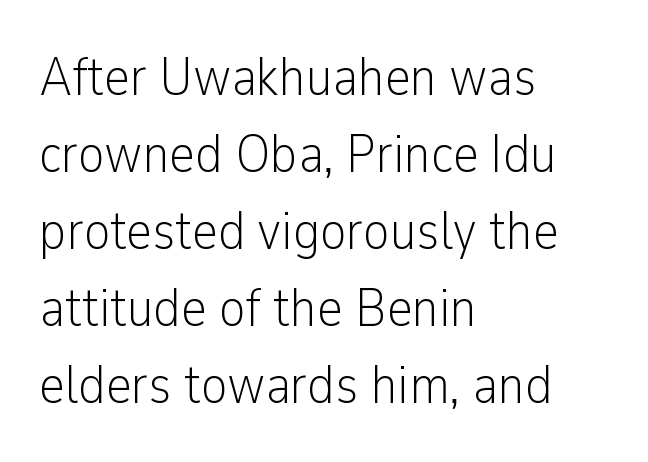
A typesetter would call this zero additional tracking. The letters advance in unequal steps, a hallmark of proportional type. The letters stand straight up with perfectly vertical stems. Ink coverage per letter is moderate at most. This sample uses a sans-serif face.
